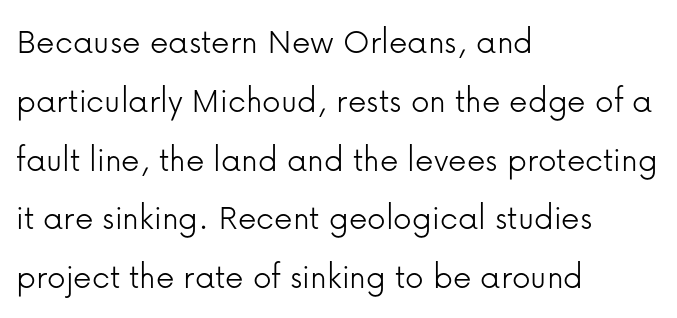
{"serif": "no", "italic": "no", "bold": "no", "weight": "light", "width": "normal", "stroke_contrast": "low", "x_height": "medium", "monospaced": "no", "underline": "no", "align": "left", "line_spacing": "normal", "line_spacing_ratio": 1.59, "letter_spacing": "normal", "letter_spacing_em": 0.0, "glyph_px": 37}
